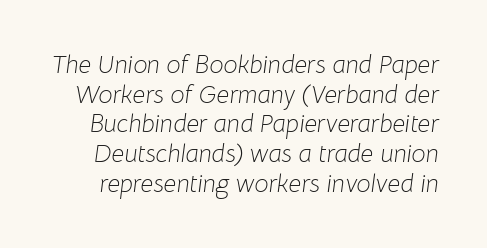
{"italic": "yes", "lean": "right", "slant_degrees": 8, "bold": "no", "underline": "no", "line_spacing_ratio": 1.19, "letter_spacing": "normal", "letter_spacing_em": 0.0, "glyph_px": 25}
